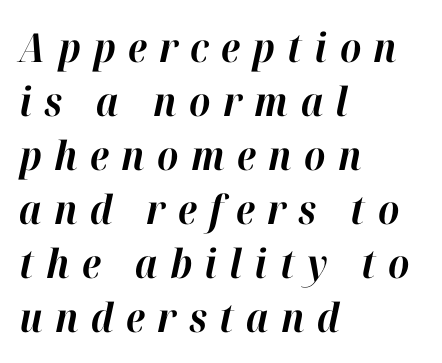
{"italic": "yes", "lean": "right", "slant_degrees": 12, "bold": "yes", "weight": "bold", "width": "normal", "stroke_contrast": "high", "x_height": "medium", "monospaced": "no", "underline": "no", "align": "left", "line_spacing": "normal", "line_spacing_ratio": 1.35, "letter_spacing": "wide", "letter_spacing_em": 0.31, "glyph_px": 40}
